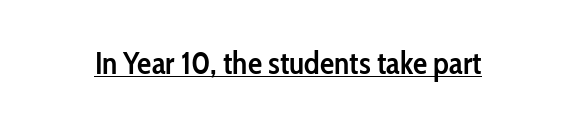
The image shows 32 px semibold, condensed sans-serif type, upright; set normal letter spacing, underlined; low stroke contrast and a medium x-height.
